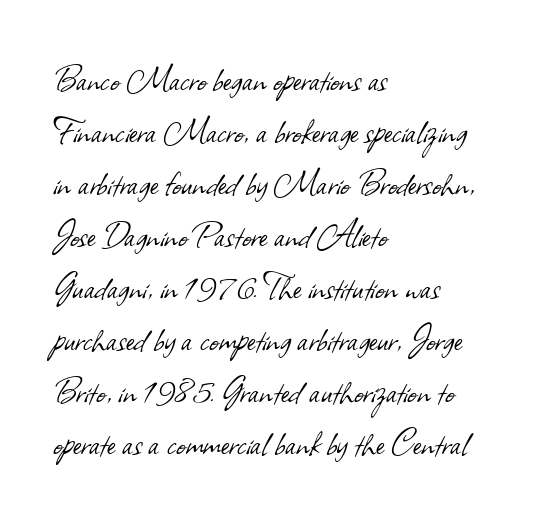
{"serif": "no", "bold": "no", "weight": "light", "width": "normal", "stroke_contrast": "low", "x_height": "small", "monospaced": "no", "underline": "no", "align": "left", "line_spacing": "normal", "line_spacing_ratio": 1.3, "letter_spacing": "normal", "letter_spacing_em": 0.0, "glyph_px": 40}
